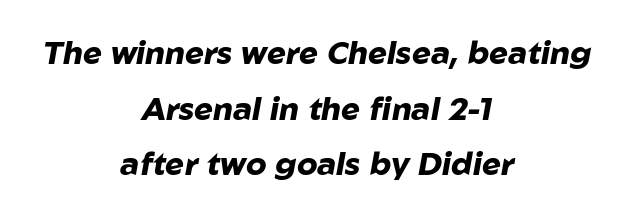
{"italic": "yes", "lean": "right", "slant_degrees": 10, "bold": "yes", "weight": "heavy", "width": "normal", "stroke_contrast": "low", "x_height": "medium", "monospaced": "no", "underline": "no", "align": "center", "line_spacing_ratio": 1.74, "letter_spacing": "normal", "letter_spacing_em": 0.0, "glyph_px": 32}
